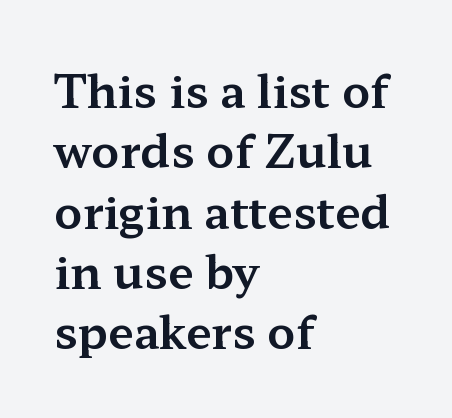
{"serif": "yes", "italic": "no", "width": "wide", "stroke_contrast": "medium", "x_height": "medium", "monospaced": "no", "underline": "no", "align": "left", "line_spacing": "normal", "line_spacing_ratio": 1.31, "letter_spacing": "normal", "letter_spacing_em": 0.0, "glyph_px": 46}
